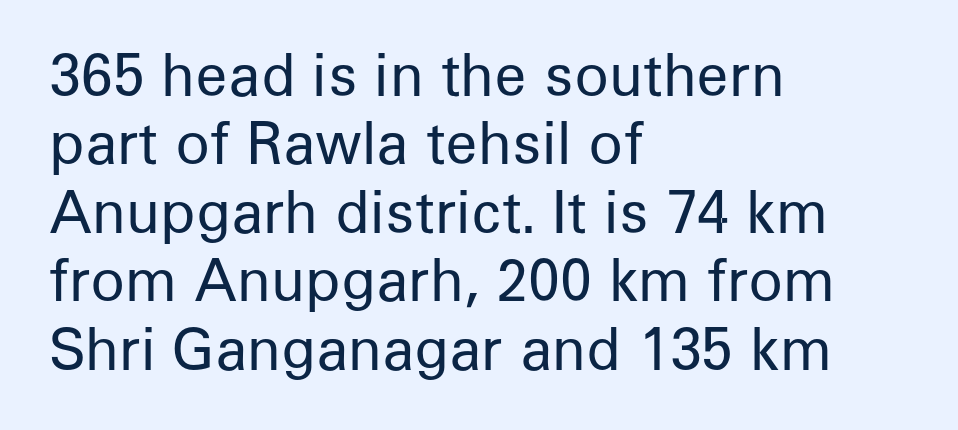
Q: Is the text bold? A: No.
Q: Is the text italic (slanted)? A: No, it is upright.
Q: Is the typeface a serif or a sans-serif typeface? A: Sans-serif.
Q: Is the text underlined? A: No.
Q: How is the paragraph aligned? A: Left-aligned.
Q: Is the spacing between letters normal or unusually wide? A: Normal.
Q: Width (condensed, normal, or wide)? A: Normal.
Q: Stroke contrast? A: Low.
Q: x-height? A: Medium.
Q: Monospaced? A: No.
